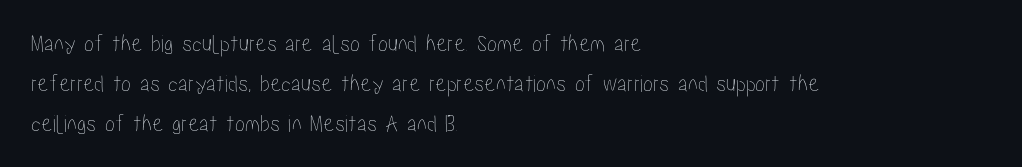
Q: Is the text italic (slanted)? A: No, it is upright.
Q: Is the text underlined? A: No.
Q: How is the paragraph aligned? A: Left-aligned.
Q: Is the spacing between letters normal or unusually wide? A: Normal.
Q: Is the spacing between lines tight, normal or loose? A: Normal.
